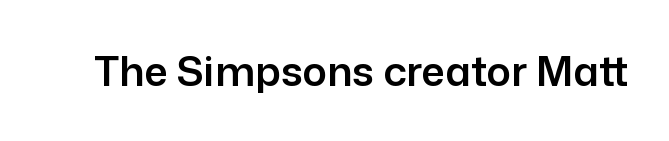
Q: Is the text italic (slanted)? A: No, it is upright.
Q: Is the typeface a serif or a sans-serif typeface? A: Sans-serif.
Q: Is the text underlined? A: No.
Q: Is the spacing between letters normal or unusually wide? A: Normal.
Q: Width (condensed, normal, or wide)? A: Normal.
Q: Stroke contrast? A: Low.
Q: x-height? A: Medium.
Q: Monospaced? A: No.
